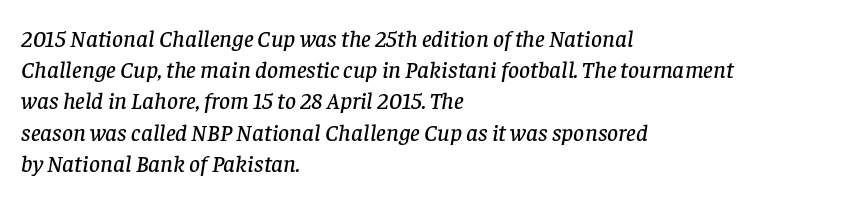
Regarding leading, the lines here are spaced in the standard way. Characters follow at the spacing the type designer built in. Only glyphs here, with clear space below each row. The compositor pushed each line to the left boundary.
